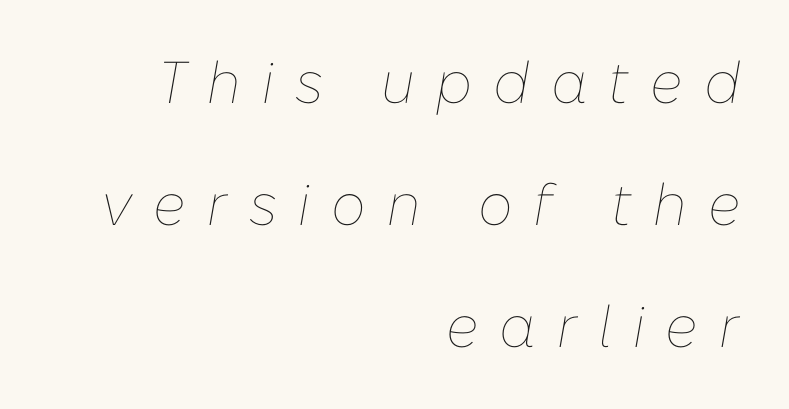
Check the space under the baseline: it is left empty. This rendering widens character spacing well past its baseline value. Character widths vary here, with narrow letters taking less room than wide ones. The space between consecutive lines is lavish. Stem width sits at or under what a default text font uses.
